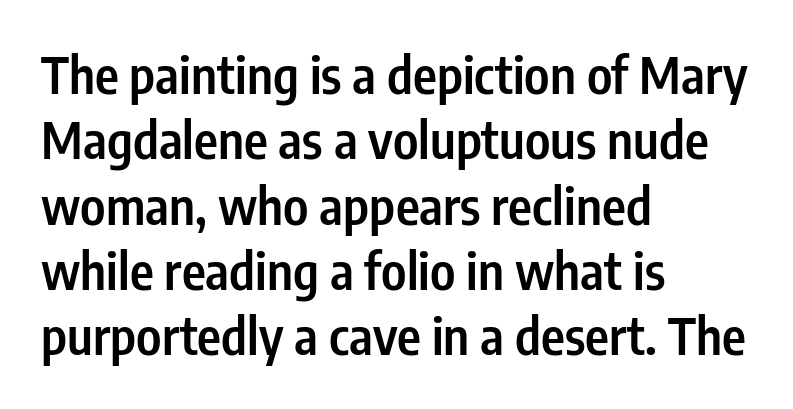
Q: Is the text bold? A: Semi-bold.
Q: Is the text italic (slanted)? A: No, it is upright.
Q: Is the typeface a serif or a sans-serif typeface? A: Sans-serif.
Q: Is the text underlined? A: No.
Q: How is the paragraph aligned? A: Left-aligned.
Q: Is the spacing between letters normal or unusually wide? A: Normal.
Q: Is the spacing between lines tight, normal or loose? A: Normal.
Q: Width (condensed, normal, or wide)? A: Condensed.
Q: Stroke contrast? A: Low.
Q: x-height? A: Medium.
Q: Monospaced? A: No.
